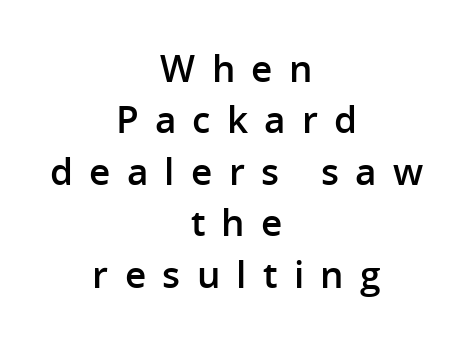
Q: Is the text bold? A: Semi-bold.
Q: Is the text italic (slanted)? A: No, it is upright.
Q: Is the typeface a serif or a sans-serif typeface? A: Sans-serif.
Q: Is the text underlined? A: No.
Q: How is the paragraph aligned? A: Centered.
Q: Is the spacing between letters normal or unusually wide? A: Unusually wide.
Q: Is the spacing between lines tight, normal or loose? A: Normal.
Q: Width (condensed, normal, or wide)? A: Normal.
Q: Stroke contrast? A: Low.
Q: x-height? A: Medium.
Q: Monospaced? A: No.
